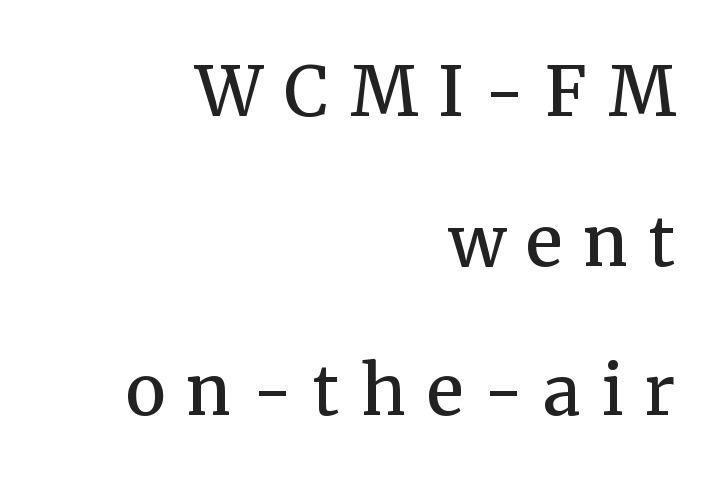
Line spacing here is loose. Just letters on the line, the space beneath them empty. Its strokes are somewhat broadened, the hallmark of semibold type. Does the type have serifs? Yes, each stem ends in a small foot.
